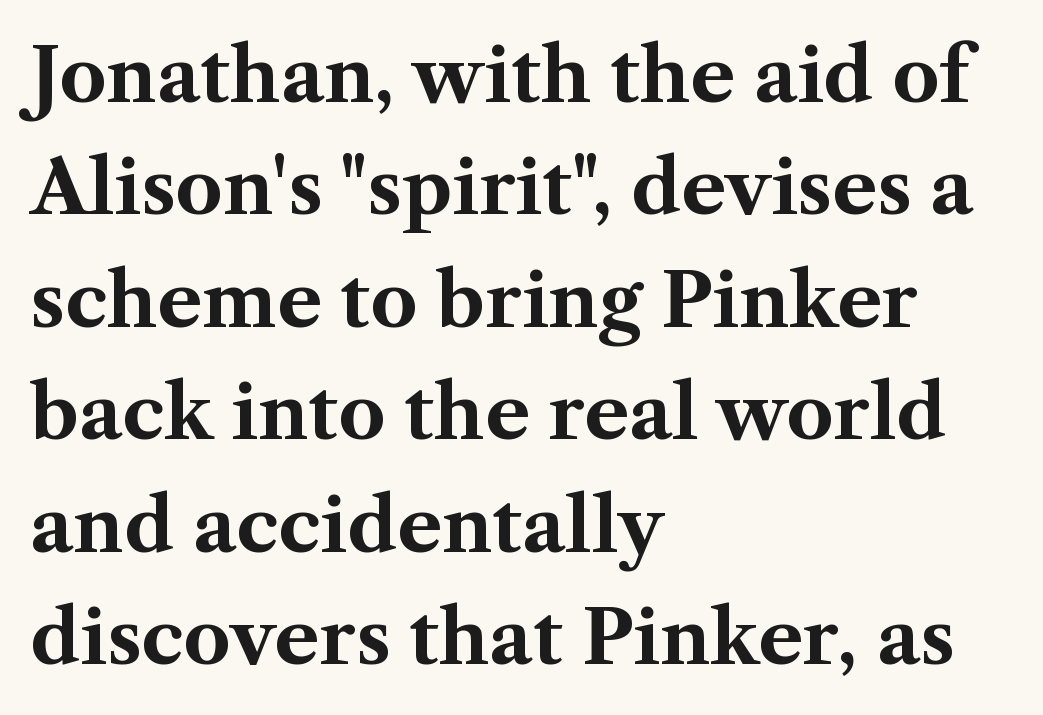
{"serif": "yes", "italic": "no", "bold": "yes", "weight": "bold", "width": "normal", "stroke_contrast": "medium", "x_height": "medium", "monospaced": "no", "underline": "no", "align": "left", "line_spacing": "normal", "line_spacing_ratio": 1.52, "letter_spacing": "normal", "letter_spacing_em": 0.0, "glyph_px": 74}
